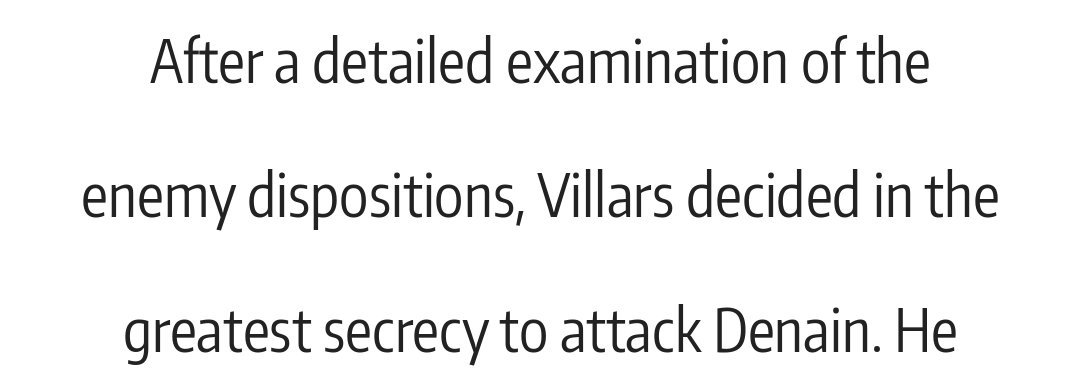
{"serif": "no", "italic": "no", "bold": "no", "weight": "regular", "width": "condensed", "stroke_contrast": "low", "x_height": "medium", "monospaced": "no", "underline": "no", "align": "center", "line_spacing": "loose", "line_spacing_ratio": 2.24, "letter_spacing": "normal", "letter_spacing_em": 0.0, "glyph_px": 60}
